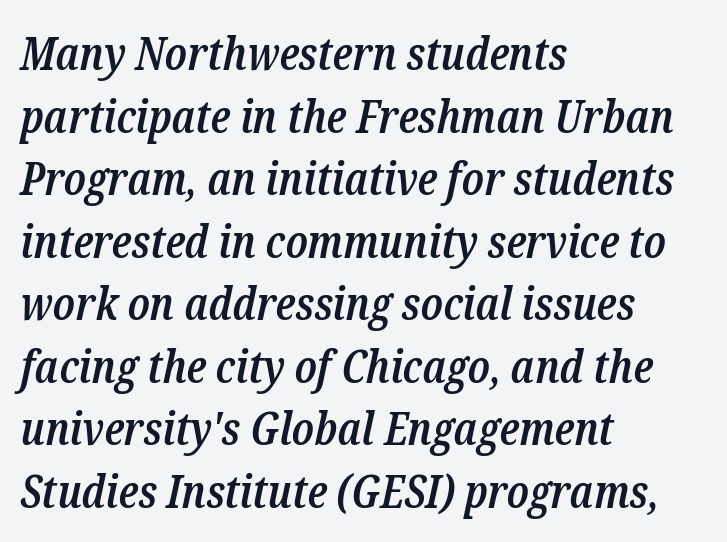
The image shows 46 px semibold, condensed serif type, italic (leaning right); set left-aligned, normal line spacing (1.36x), normal letter spacing, not underlined; low stroke contrast and a medium x-height.
